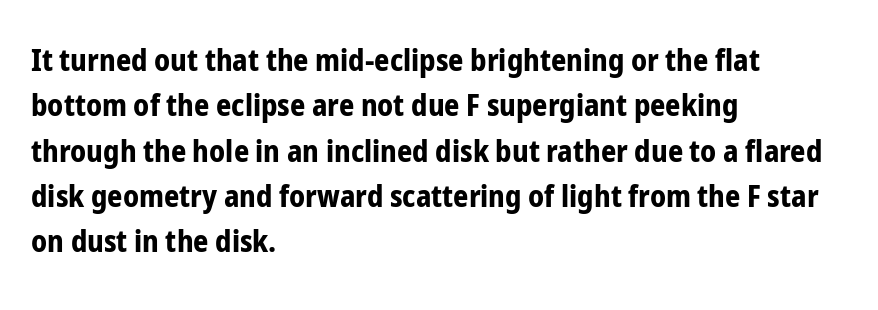
Q: Is the text bold? A: Yes.
Q: Is the text italic (slanted)? A: No, it is upright.
Q: Is the typeface a serif or a sans-serif typeface? A: Sans-serif.
Q: Is the text underlined? A: No.
Q: How is the paragraph aligned? A: Left-aligned.
Q: Is the spacing between letters normal or unusually wide? A: Normal.
Q: Is the spacing between lines tight, normal or loose? A: Normal.
Q: Width (condensed, normal, or wide)? A: Condensed.
Q: Stroke contrast? A: Low.
Q: x-height? A: Medium.
Q: Monospaced? A: No.
